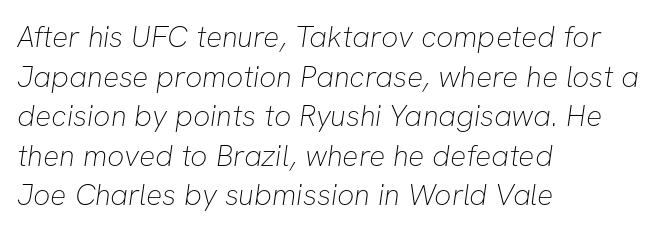
{"serif": "no", "bold": "no", "weight": "thin", "width": "normal", "stroke_contrast": "low", "x_height": "medium", "monospaced": "no", "underline": "no", "align": "left", "line_spacing": "normal", "line_spacing_ratio": 1.32, "letter_spacing": "normal", "letter_spacing_em": 0.0, "glyph_px": 30}
